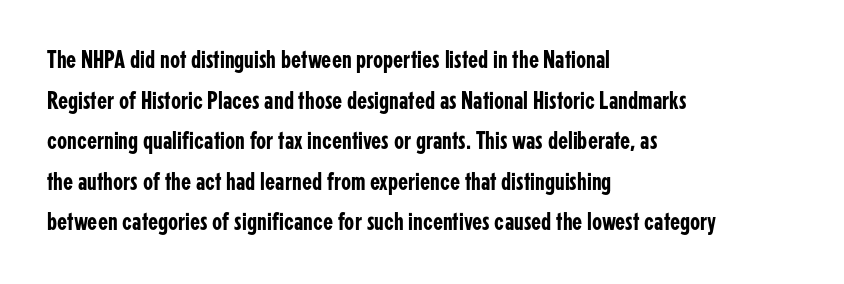
The image shows 26 px text type, upright; set left-aligned, normal line spacing (1.56x), normal letter spacing, not underlined.
